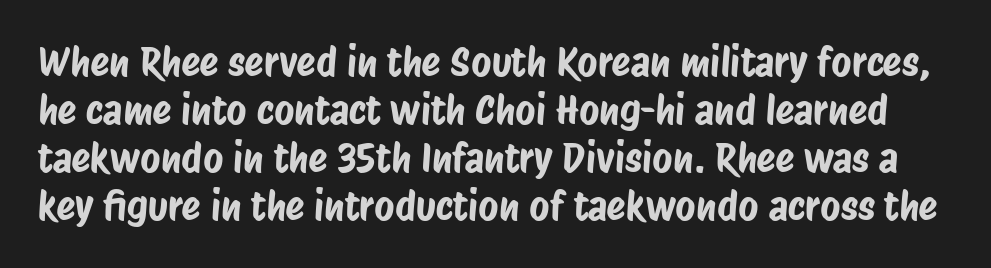
Q: Is the typeface a serif or a sans-serif typeface? A: Sans-serif.
Q: Is the text underlined? A: No.
Q: Is the spacing between letters normal or unusually wide? A: Normal.
Q: Width (condensed, normal, or wide)? A: Condensed.
Q: Stroke contrast? A: Low.
Q: x-height? A: Large.
Q: Monospaced? A: No.
